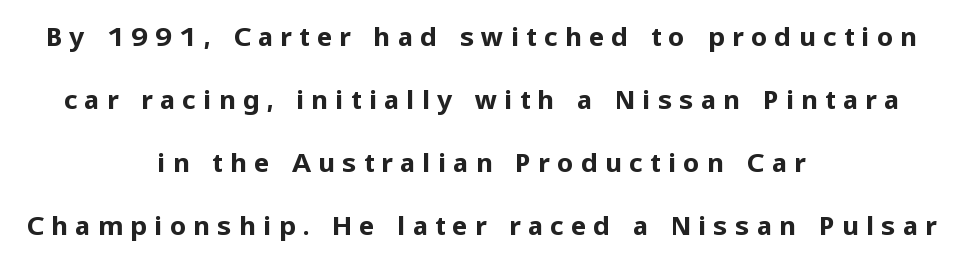
Q: Is the text bold? A: Yes.
Q: Is the text italic (slanted)? A: No, it is upright.
Q: Is the text underlined? A: No.
Q: How is the paragraph aligned? A: Centered.
Q: Is the spacing between letters normal or unusually wide? A: Unusually wide.
Q: Is the spacing between lines tight, normal or loose? A: Loose.
